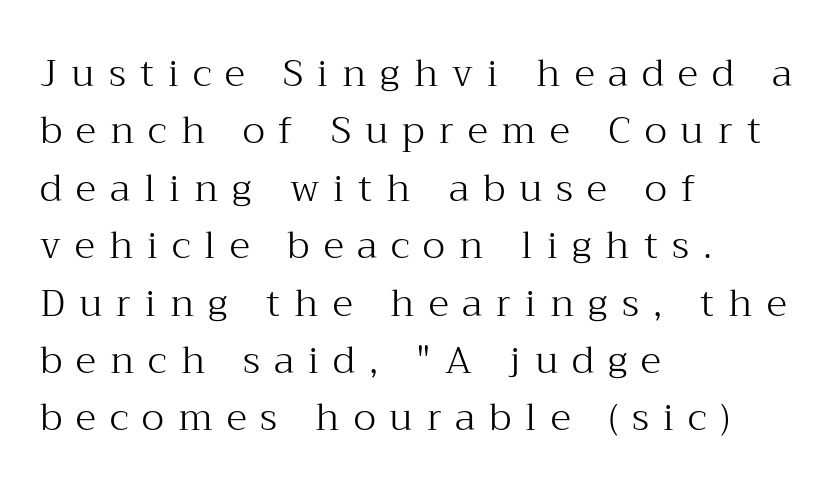
{"serif": "yes", "italic": "no", "bold": "no", "weight": "light", "width": "normal", "stroke_contrast": "medium", "x_height": "medium", "monospaced": "no", "underline": "no", "align": "left", "line_spacing": "normal", "line_spacing_ratio": 1.51, "letter_spacing": "wide", "letter_spacing_em": 0.37, "glyph_px": 38}
